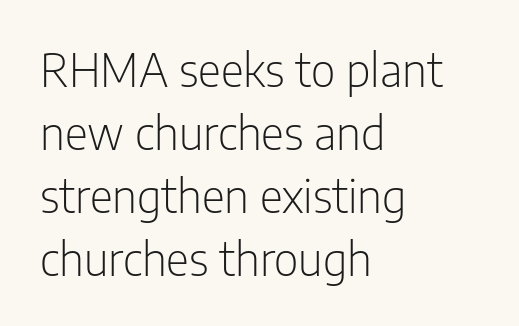
{"serif": "no", "italic": "no", "bold": "no", "weight": "light", "width": "condensed", "stroke_contrast": "low", "x_height": "medium", "monospaced": "no", "underline": "no", "align": "left", "line_spacing": "normal", "line_spacing_ratio": 1.4, "letter_spacing": "normal", "letter_spacing_em": 0.0, "glyph_px": 45}
